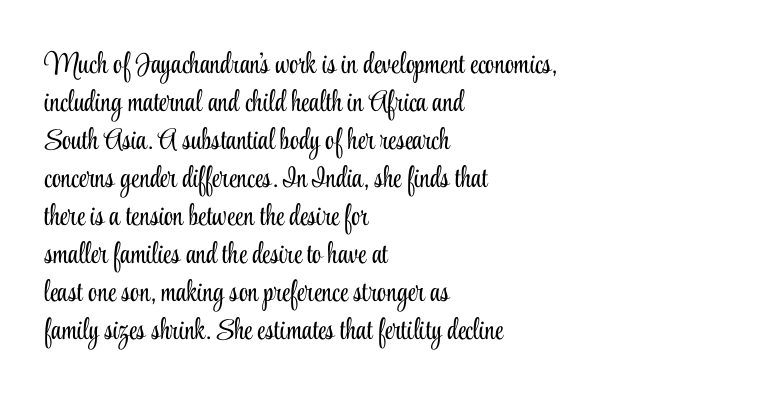
The rendering uses natural spacing where letterforms have individual widths. Anything drawn beneath the words? Only blank space. The passage shown is not bold in any degree.
